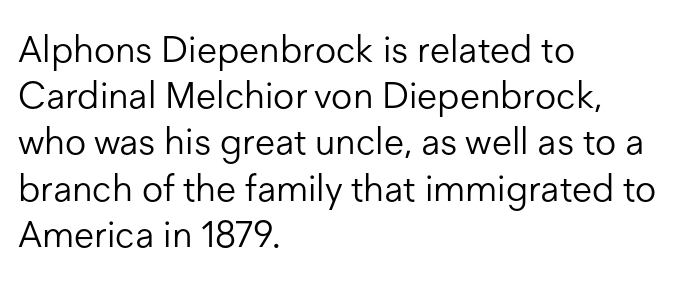
Nope, no serifs anywhere on these letters. Line spacing here is normal. The zone under the glyphs is completely vacant. Is the type heavy? It reads as light-to-regular instead. The lines in this sample share a left origin and differ only in where they stop.
